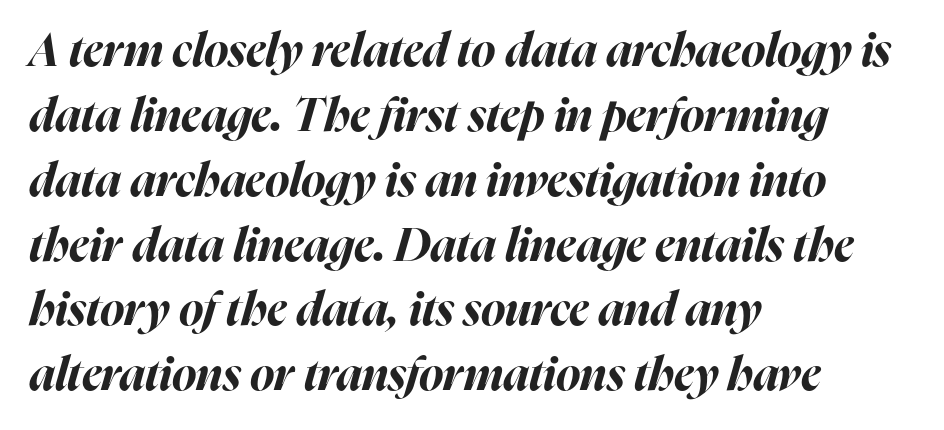
{"italic": "yes", "lean": "right", "slant_degrees": 16, "bold": "yes", "weight": "bold", "width": "normal", "stroke_contrast": "high", "x_height": "medium", "monospaced": "no", "underline": "no", "align": "left", "line_spacing": "normal", "line_spacing_ratio": 1.41, "letter_spacing": "normal", "letter_spacing_em": 0.0, "glyph_px": 46}
